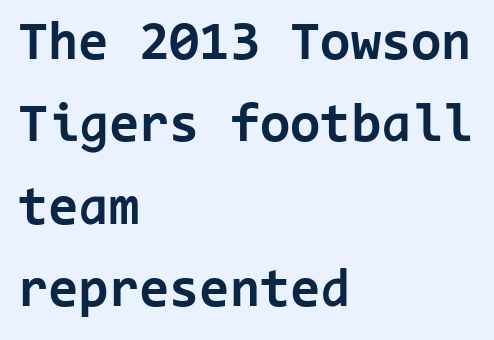
{"serif": "no", "italic": "no", "bold": "yes", "weight": "bold", "width": "normal", "stroke_contrast": "low", "x_height": "medium", "monospaced": "yes", "underline": "no", "align": "left", "line_spacing": "normal", "line_spacing_ratio": 1.5, "letter_spacing": "normal", "letter_spacing_em": 0.0, "glyph_px": 55}
